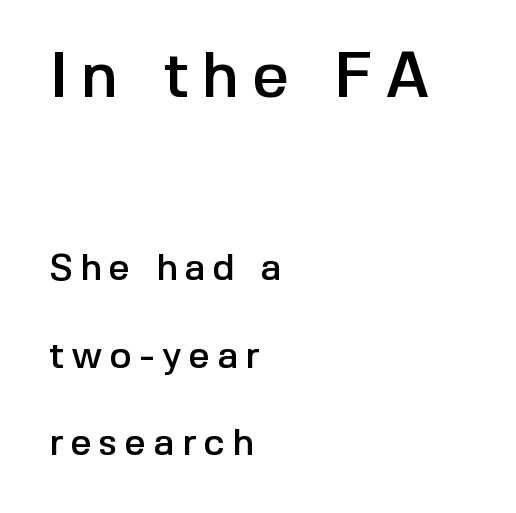
Q: Is the text italic (slanted)? A: No, it is upright.
Q: Is the typeface a serif or a sans-serif typeface? A: Sans-serif.
Q: Is the text underlined? A: No.
Q: How is the paragraph aligned? A: Left-aligned.
Q: Is the spacing between letters normal or unusually wide? A: Unusually wide.
Q: Is the spacing between lines tight, normal or loose? A: Loose.
Q: Which block of text is set in a larger size, the first (top) or the second (bottom)? A: The first (top) one.
Q: Width (condensed, normal, or wide)? A: Normal.
Q: x-height? A: Medium.
Q: Monospaced? A: No.
